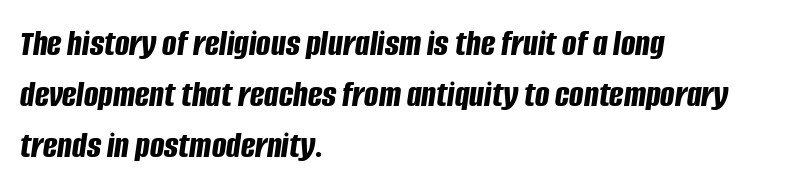
This sample has the flowing, uneven cadence of proportional lettering. The space directly below the letters is spotless. Each line starts at the same left margin while the right side varies. The line texture is even and compact thanks to regular tracking.
